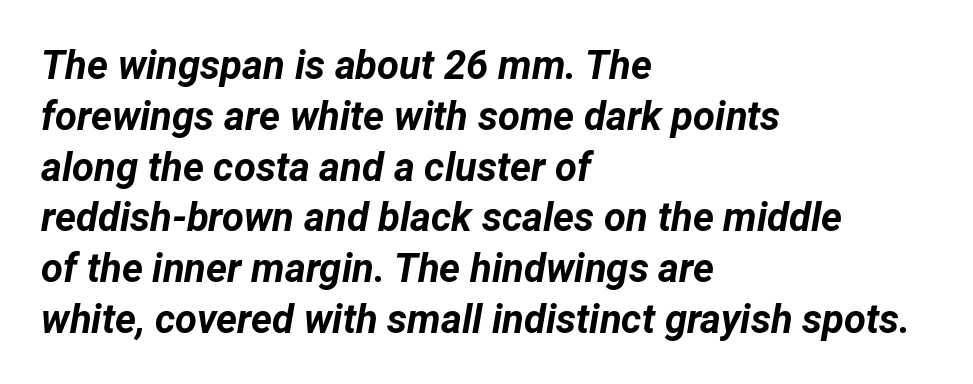
The image shows 40 px bold type, italic (leaning right); set left-aligned, normal line spacing (1.27x), normal letter spacing, not underlined; low stroke contrast and a medium x-height.
